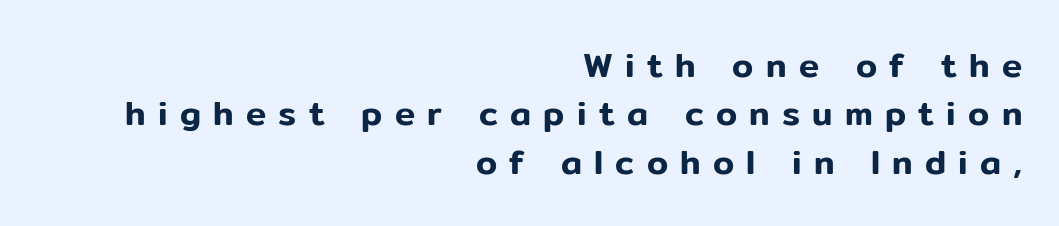
Q: Is the text italic (slanted)? A: No, it is upright.
Q: Is the typeface a serif or a sans-serif typeface? A: Sans-serif.
Q: Is the text underlined? A: No.
Q: How is the paragraph aligned? A: Right-aligned.
Q: Is the spacing between letters normal or unusually wide? A: Unusually wide.
Q: Is the spacing between lines tight, normal or loose? A: Normal.
Q: Width (condensed, normal, or wide)? A: Normal.
Q: Stroke contrast? A: Low.
Q: x-height? A: Medium.
Q: Monospaced? A: No.
